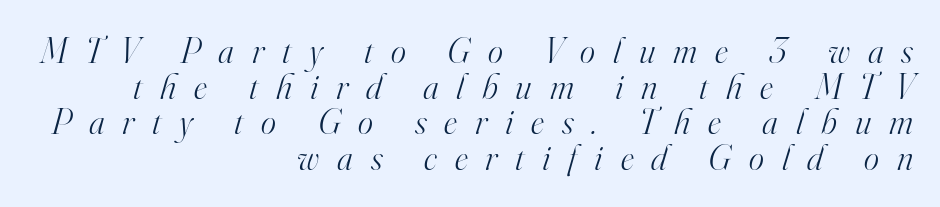
Q: Is the text bold? A: No.
Q: Is the text italic (slanted)? A: Yes, it leans right by about 16 degrees.
Q: Is the typeface a serif or a sans-serif typeface? A: Serif.
Q: Is the text underlined? A: No.
Q: How is the paragraph aligned? A: Right-aligned.
Q: Is the spacing between letters normal or unusually wide? A: Unusually wide.
Q: Is the spacing between lines tight, normal or loose? A: Tight.
Q: Width (condensed, normal, or wide)? A: Normal.
Q: Stroke contrast? A: High.
Q: x-height? A: Small.
Q: Monospaced? A: No.
